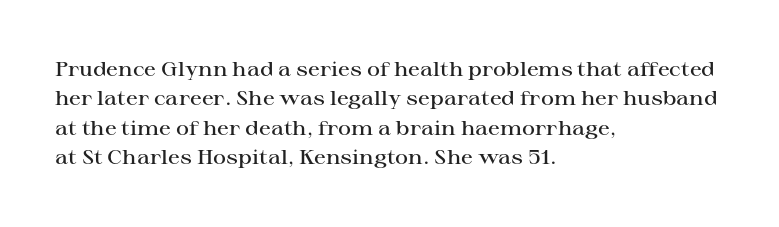
Q: Is the text bold? A: Semi-bold.
Q: Is the text italic (slanted)? A: No, it is upright.
Q: Is the text underlined? A: No.
Q: How is the paragraph aligned? A: Left-aligned.
Q: Is the spacing between letters normal or unusually wide? A: Normal.
Q: Is the spacing between lines tight, normal or loose? A: Normal.
